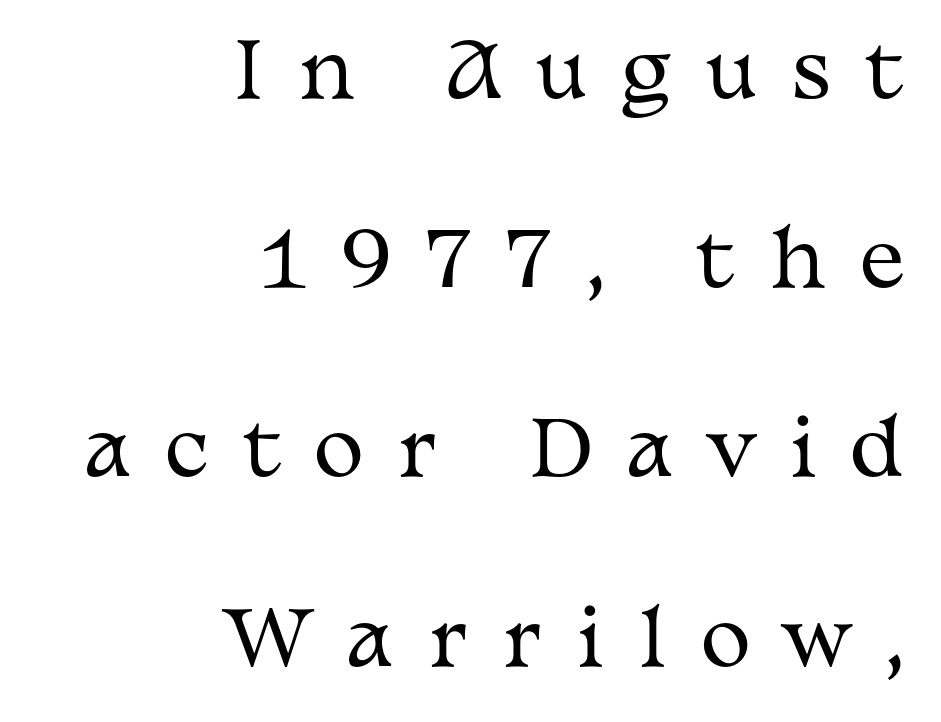
Q: Is the text bold? A: No.
Q: Is the text italic (slanted)? A: No, it is upright.
Q: Is the typeface a serif or a sans-serif typeface? A: Serif.
Q: Is the text underlined? A: No.
Q: How is the paragraph aligned? A: Right-aligned.
Q: Is the spacing between letters normal or unusually wide? A: Unusually wide.
Q: Is the spacing between lines tight, normal or loose? A: Loose.
Q: Width (condensed, normal, or wide)? A: Wide.
Q: Stroke contrast? A: Medium.
Q: x-height? A: Medium.
Q: Monospaced? A: No.
